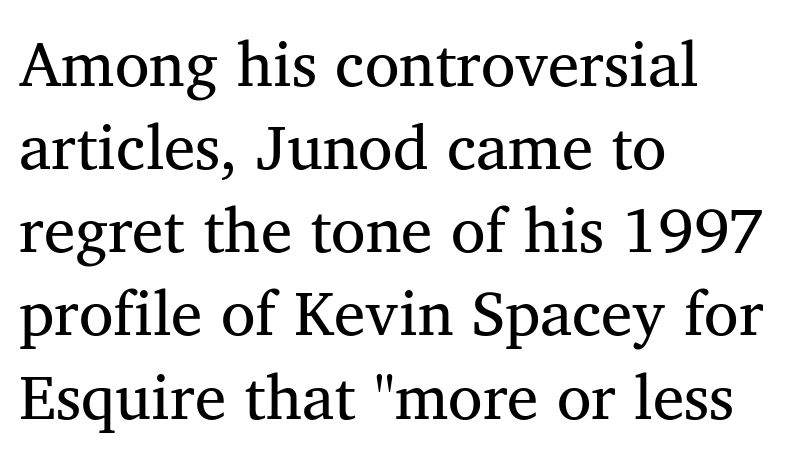
{"serif": "yes", "italic": "no", "bold": "no", "weight": "regular", "width": "normal", "stroke_contrast": "medium", "x_height": "medium", "monospaced": "no", "underline": "no", "align": "left", "line_spacing": "normal", "line_spacing_ratio": 1.32, "letter_spacing": "normal", "letter_spacing_em": 0.0, "glyph_px": 63}
